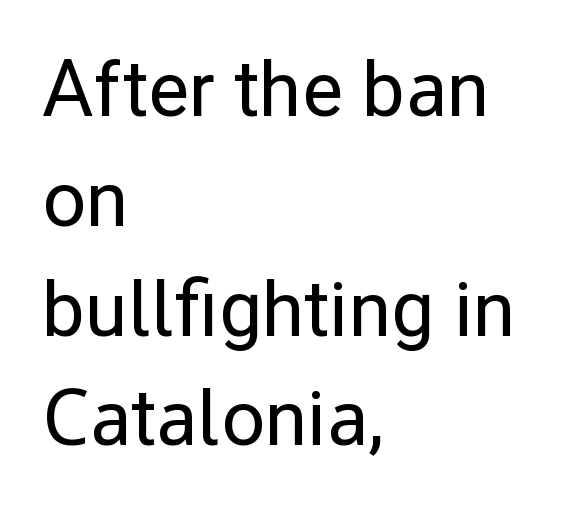
Q: Is the text bold? A: No.
Q: Is the text italic (slanted)? A: No, it is upright.
Q: Is the typeface a serif or a sans-serif typeface? A: Sans-serif.
Q: Is the text underlined? A: No.
Q: How is the paragraph aligned? A: Left-aligned.
Q: Is the spacing between letters normal or unusually wide? A: Normal.
Q: Is the spacing between lines tight, normal or loose? A: Normal.
Q: Width (condensed, normal, or wide)? A: Normal.
Q: Stroke contrast? A: Low.
Q: x-height? A: Medium.
Q: Monospaced? A: No.
